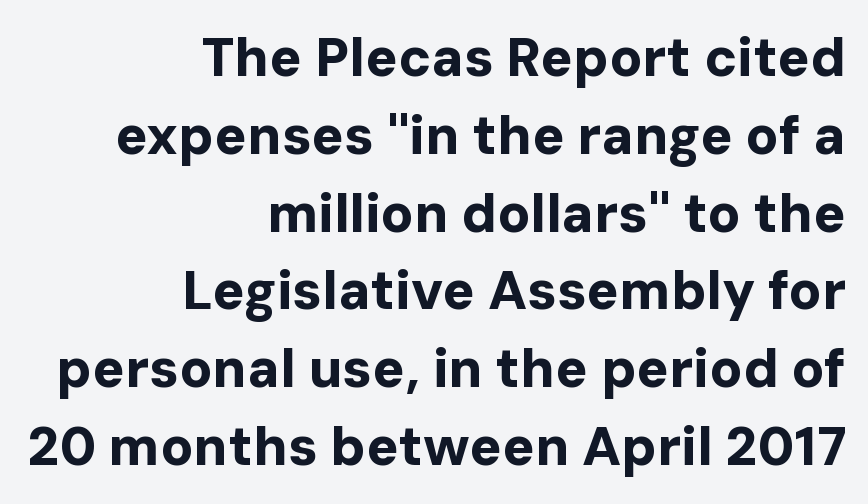
Character widths vary here, with narrow letters taking less room than wide ones. The glyphs in this specimen are sans serif. The typography opts for an upright posture over an oblique one. In terms of letterspacing, this is plain default setting. This sample is right-justified, so line beginnings fall wherever the words allow.
